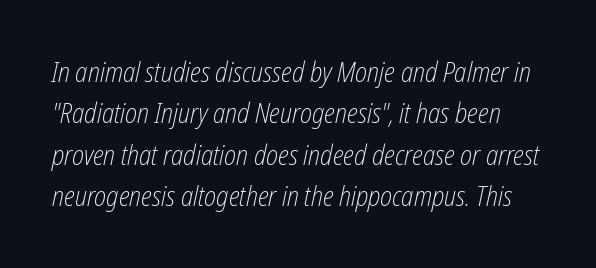
Q: Is the text bold? A: No.
Q: Is the text italic (slanted)? A: Yes, it leans right by about 12 degrees.
Q: Is the text underlined? A: No.
Q: Is the spacing between letters normal or unusually wide? A: Normal.
Q: Is the spacing between lines tight, normal or loose? A: Normal.
Q: Width (condensed, normal, or wide)? A: Condensed.
Q: Stroke contrast? A: Low.
Q: x-height? A: Medium.
Q: Monospaced? A: No.
